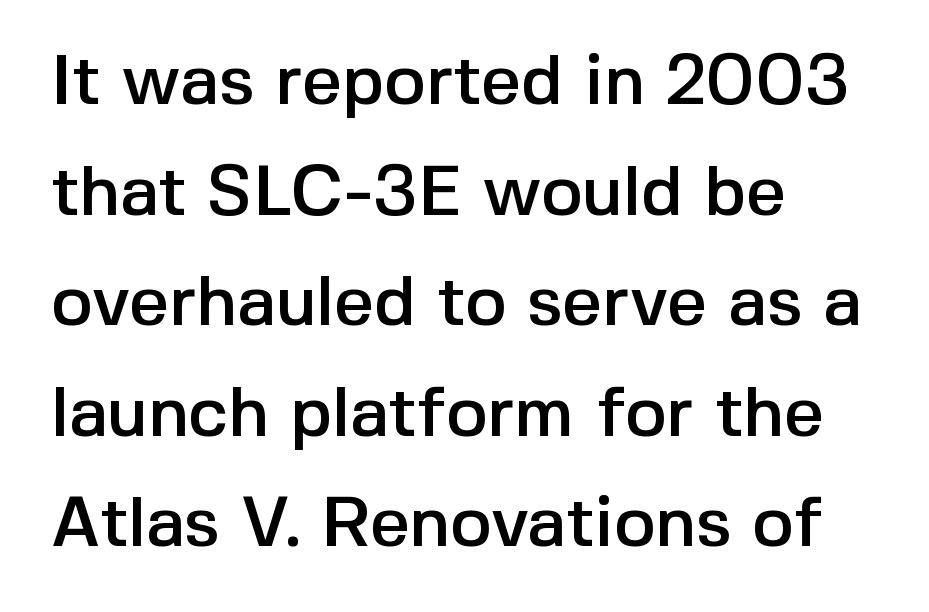
Leading matches the norm, producing a regular column. Short and long lines alike share a common starting point at left. Beneath every word, the page is bare. Does extra space separate the letters? No, they use regular spacing. Are there feet on the stems? There aren't — it's a sans. Spacing verdict: proportional, widths tailored to each character.
